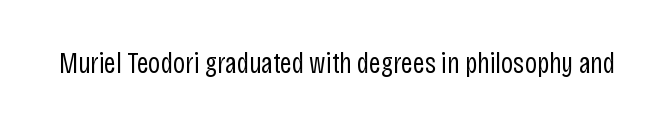
The image shows 29 px regular-weight, condensed sans-serif type, upright; set normal letter spacing, not underlined; low stroke contrast and a large x-height.
